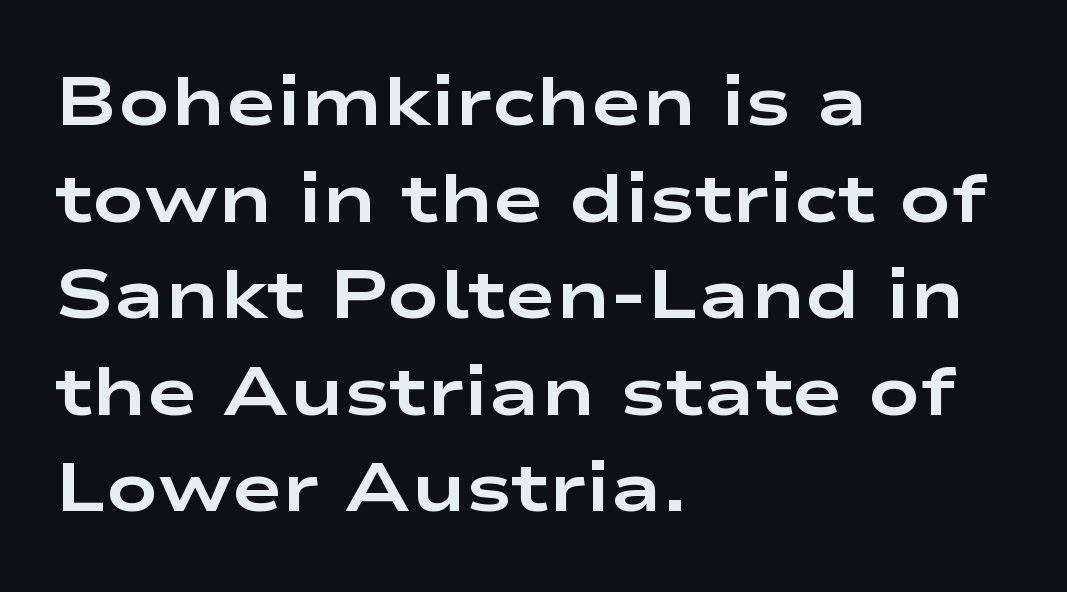
Q: Is the text bold? A: Yes.
Q: Is the text italic (slanted)? A: No, it is upright.
Q: Is the typeface a serif or a sans-serif typeface? A: Sans-serif.
Q: Is the text underlined? A: No.
Q: How is the paragraph aligned? A: Left-aligned.
Q: Is the spacing between letters normal or unusually wide? A: Normal.
Q: Is the spacing between lines tight, normal or loose? A: Normal.
Q: Width (condensed, normal, or wide)? A: Wide.
Q: Stroke contrast? A: Low.
Q: x-height? A: Medium.
Q: Monospaced? A: No.
